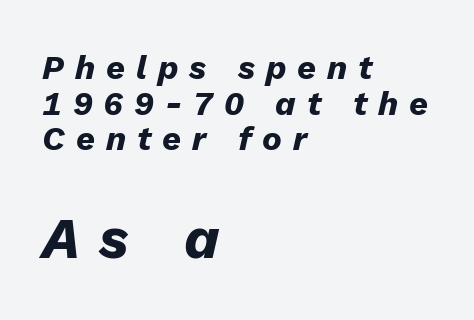
The image shows 57 px heavy type, italic (leaning right); set left-aligned, tight line spacing (1.08x), unusually wide letter spacing (+0.33 em), not underlined; the second (bottom) block is 1.73x larger; low stroke contrast and a medium x-height.
